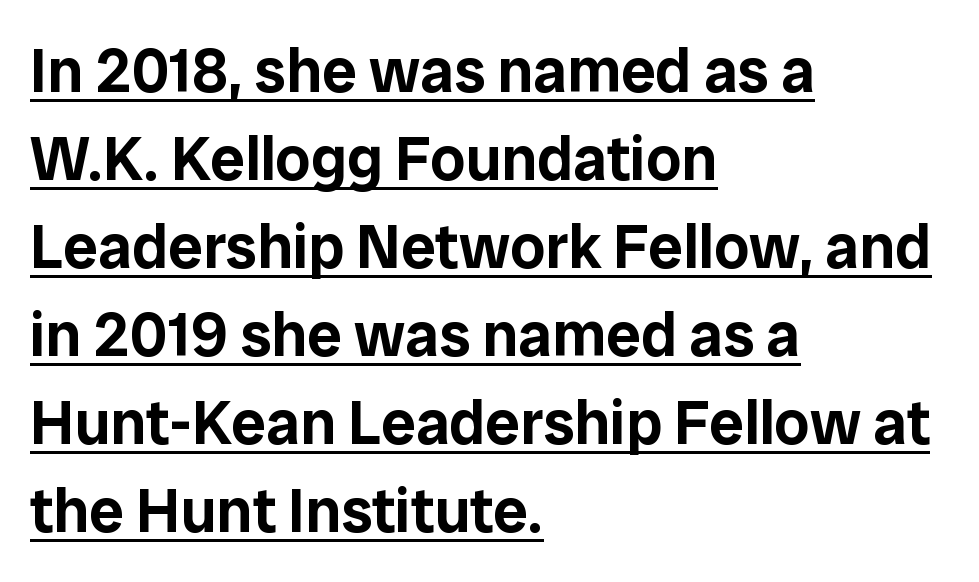
The image shows 62 px sans-serif type, upright; set left-aligned, normal line spacing (1.42x), normal letter spacing, underlined; low stroke contrast and a medium x-height.
